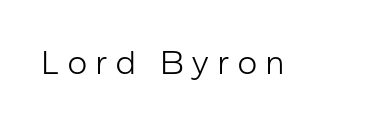
Q: Is the text bold? A: No.
Q: Is the text italic (slanted)? A: No, it is upright.
Q: Is the typeface a serif or a sans-serif typeface? A: Sans-serif.
Q: Is the text underlined? A: No.
Q: Is the spacing between letters normal or unusually wide? A: Unusually wide.
Q: Width (condensed, normal, or wide)? A: Normal.
Q: Stroke contrast? A: Low.
Q: x-height? A: Medium.
Q: Monospaced? A: No.
